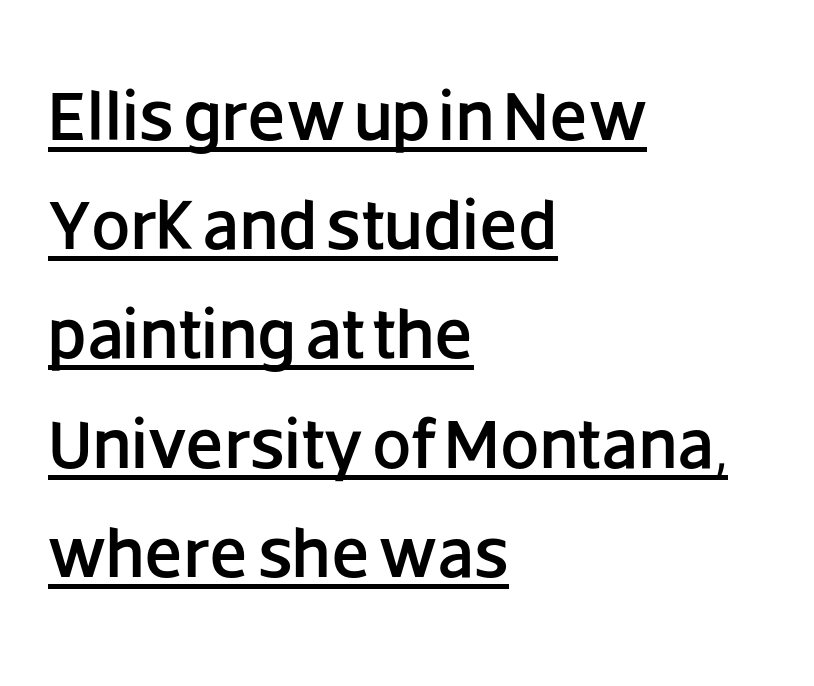
Does extra space separate the letters? No, they use regular spacing. Looks like regular typesetting: each glyph gets only the width it needs. Every row of glyphs begins at an identical x-position on the left. This is the regular roman posture of the typeface.
